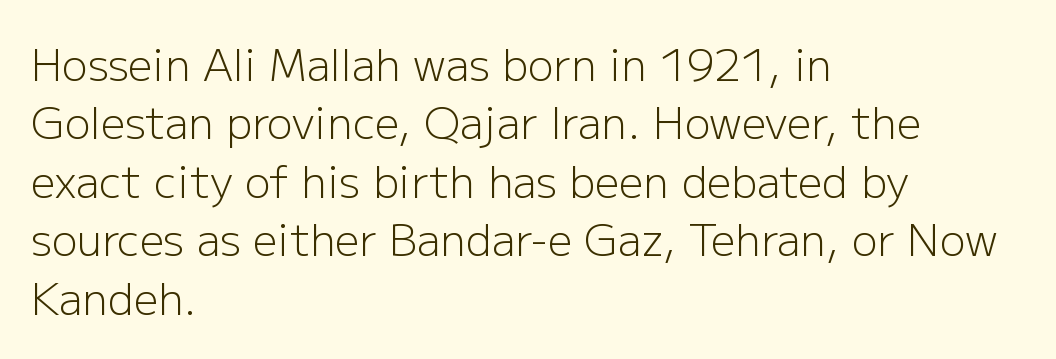
Think of a printed novel: that variable character pitch is what you see here. Nothing sits at the stroke ends, so this counts as sans-serif. Each stroke keeps to a modest, everyday thickness or less. The zone under the glyphs is completely vacant. The lettering holds an erect, upright posture throughout.
